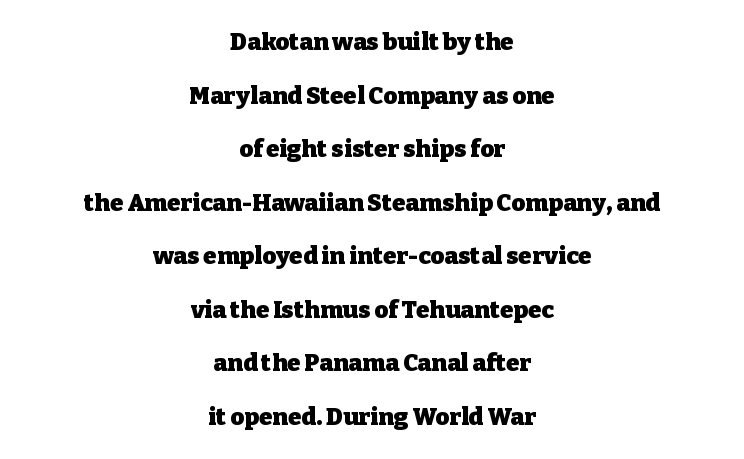
The image shows 24 px bold type, upright; set centered, loose line spacing (2.23x), normal letter spacing, not underlined.
